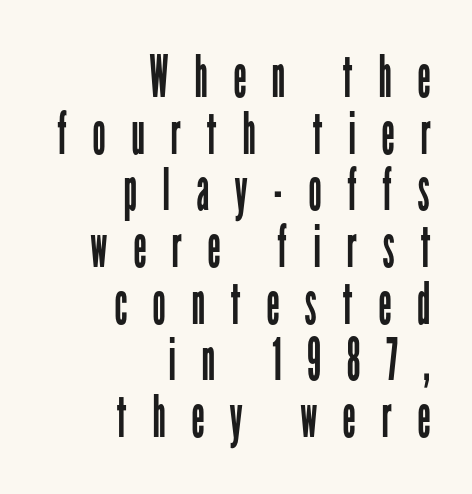
Very little white space separates one row of letters from the next. Notice how the passage keeps a crisp vertical edge on the right only. Glance below the letters and you will spot only blank space. The line texture is sparse and dotted thanks to wide tracking. The font sits on the lighter half of the weight spectrum, regular included. The designer went with a sans here, leaving each stem footless.
